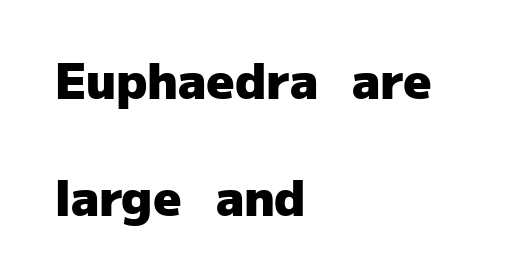
Q: Is the text bold? A: Yes.
Q: Is the text italic (slanted)? A: No, it is upright.
Q: Is the typeface a serif or a sans-serif typeface? A: Sans-serif.
Q: Is the text underlined? A: No.
Q: How is the paragraph aligned? A: Left-aligned.
Q: Is the spacing between letters normal or unusually wide? A: Normal.
Q: Is the spacing between lines tight, normal or loose? A: Loose.
Q: Width (condensed, normal, or wide)? A: Normal.
Q: Stroke contrast? A: Low.
Q: x-height? A: Medium.
Q: Monospaced? A: No.
